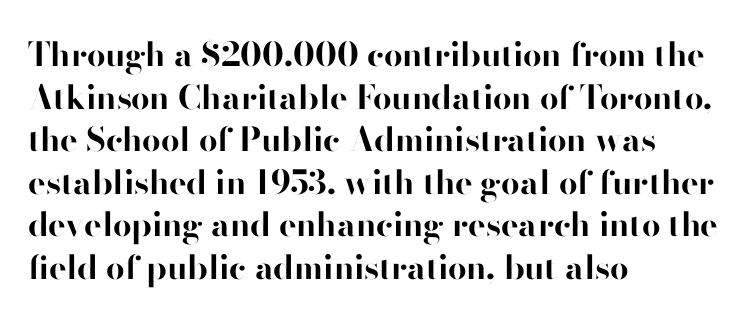
Q: Is the text bold? A: Yes.
Q: Is the text italic (slanted)? A: No, it is upright.
Q: Is the typeface a serif or a sans-serif typeface? A: Sans-serif.
Q: Is the text underlined? A: No.
Q: How is the paragraph aligned? A: Left-aligned.
Q: Is the spacing between letters normal or unusually wide? A: Normal.
Q: Is the spacing between lines tight, normal or loose? A: Normal.
Q: Width (condensed, normal, or wide)? A: Normal.
Q: Stroke contrast? A: High.
Q: x-height? A: Small.
Q: Monospaced? A: No.
